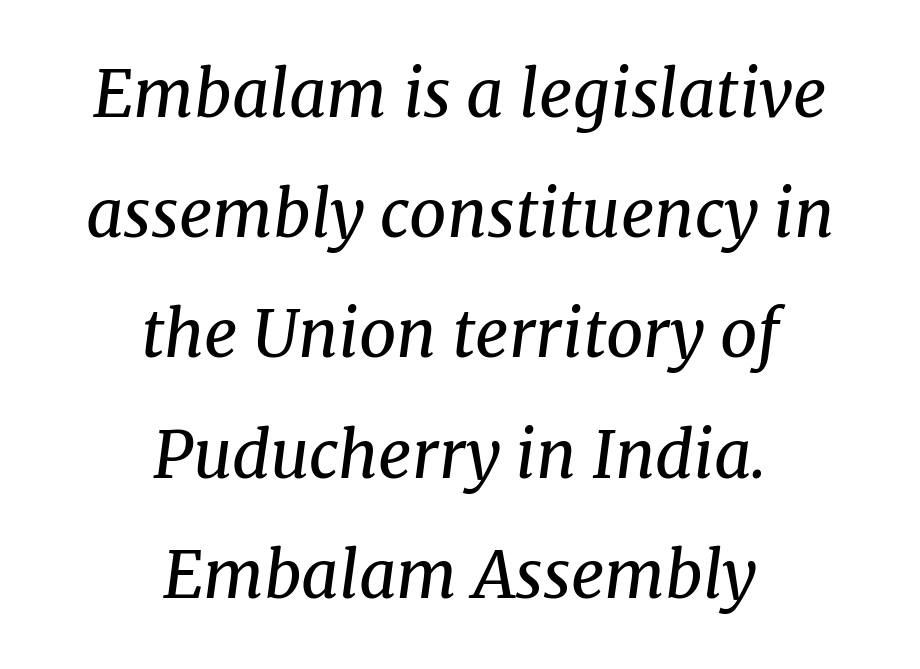
This rendering uses center alignment, leaving both contours irregular but symmetric. Old-style or modern, the face here clearly has serifs. This rendering leaves character spacing at its baseline value. Character widths vary here, with narrow letters taking less room than wide ones.
